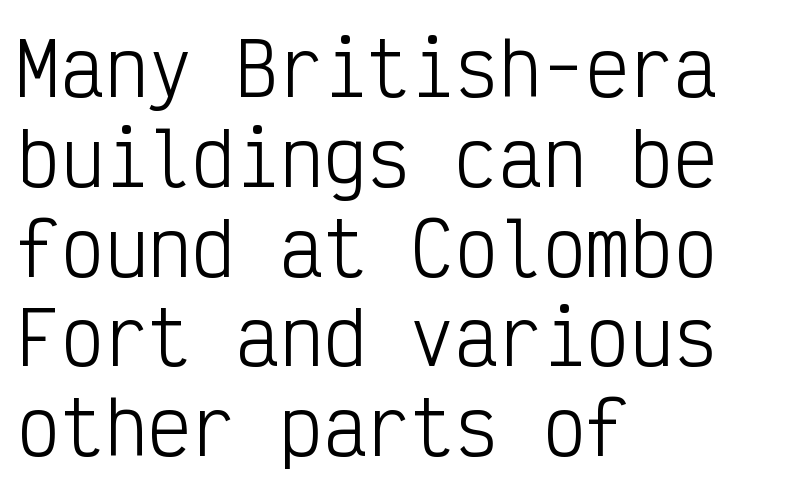
The image shows 73 px light, condensed sans-serif type, upright, monospaced; set left-aligned, line spacing 1.23x, normal letter spacing, not underlined; low stroke contrast and a medium x-height.
